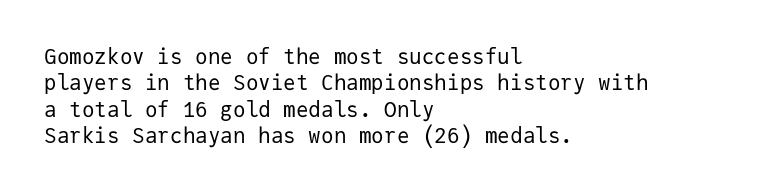
The image shows 21 px text type, upright; set left-aligned, normal line spacing (1.26x), normal letter spacing, not underlined.
